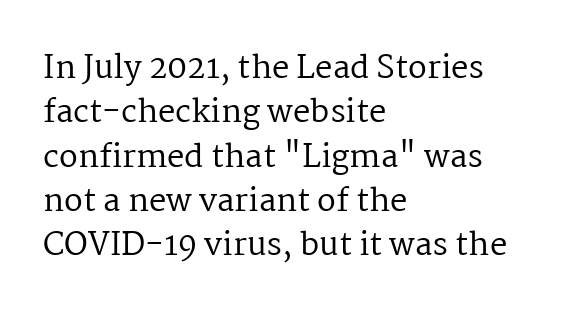
There is no visible air inserted between adjacent glyphs. Varying glyph widths throughout — classic text-font behaviour. These lines are set flush left with a ragged right edge. Stem width sits at or under what a default text font uses. Quick note: not italic, upright.
